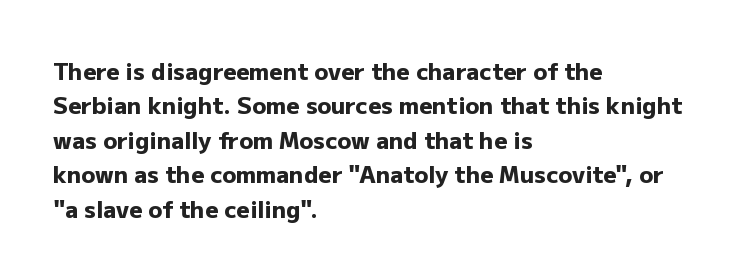
{"italic": "no", "bold": "yes", "underline": "no", "align": "left", "line_spacing": "normal", "line_spacing_ratio": 1.5, "letter_spacing": "normal", "letter_spacing_em": 0.0, "glyph_px": 23}
